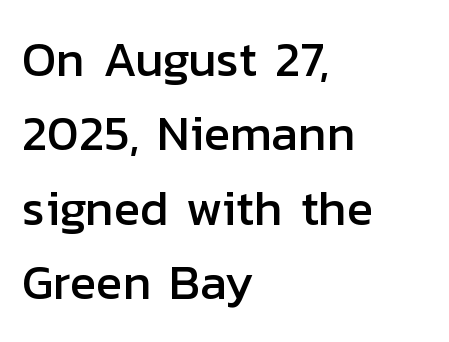
The image shows 49 px sans-serif type, upright; set left-aligned, normal line spacing (1.52x), normal letter spacing, not underlined; low stroke contrast and a medium x-height.
